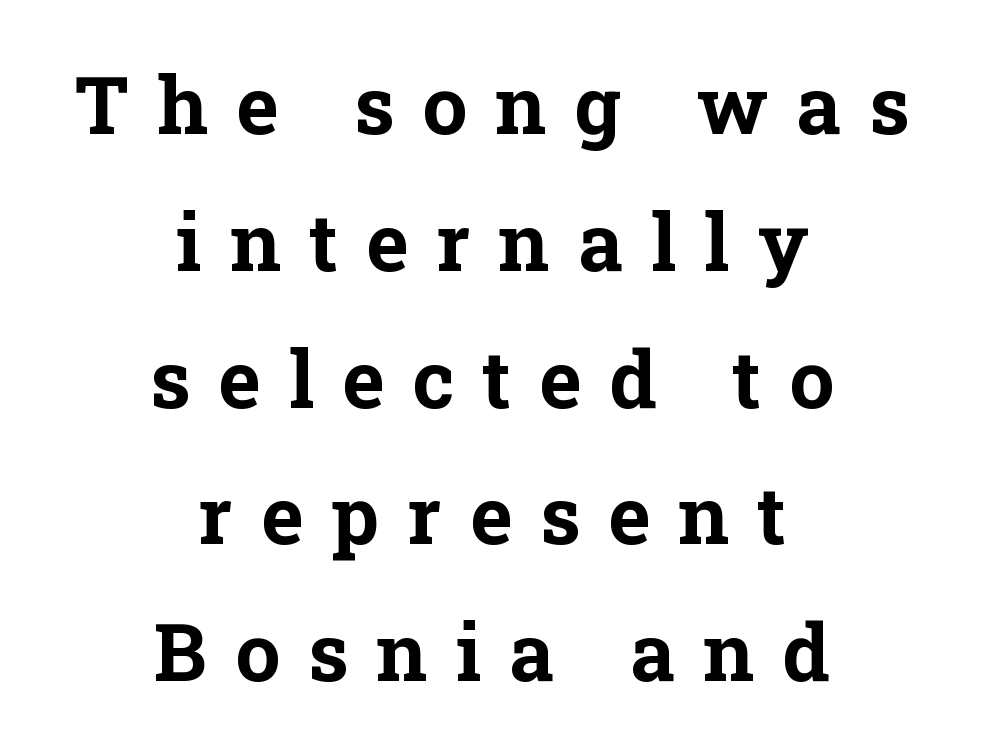
{"serif": "yes", "italic": "no", "bold": "yes", "weight": "bold", "width": "normal", "stroke_contrast": "low", "x_height": "medium", "monospaced": "no", "underline": "no", "align": "center", "line_spacing_ratio": 1.71, "letter_spacing": "wide", "letter_spacing_em": 0.35, "glyph_px": 80}
